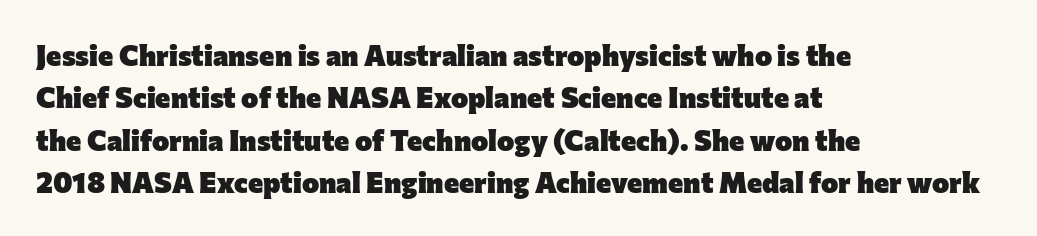
{"serif": "no", "italic": "no", "bold": "yes", "weight": "heavy", "width": "normal", "stroke_contrast": "low", "x_height": "medium", "monospaced": "no", "underline": "no", "align": "left", "line_spacing": "normal", "line_spacing_ratio": 1.46, "letter_spacing": "normal", "letter_spacing_em": 0.0, "glyph_px": 29}
